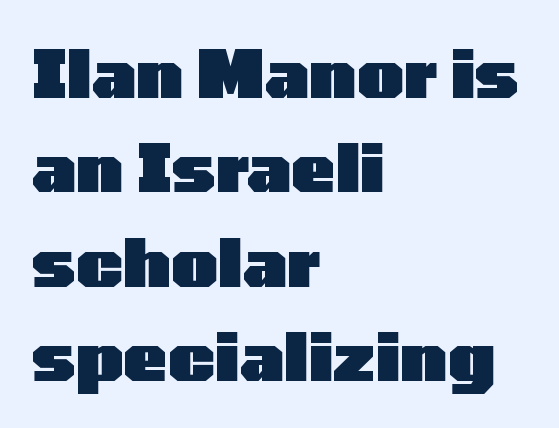
{"serif": "no", "italic": "no", "bold": "yes", "weight": "heavy", "width": "wide", "stroke_contrast": "low", "x_height": "medium", "monospaced": "no", "underline": "no", "align": "left", "line_spacing": "normal", "line_spacing_ratio": 1.43, "letter_spacing": "normal", "letter_spacing_em": 0.0, "glyph_px": 66}
